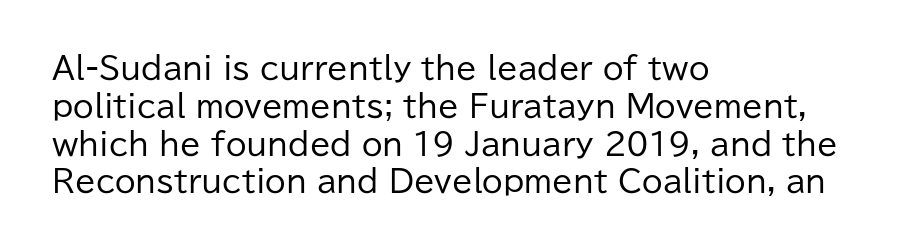
Letters have the restrained weight of plain body copy at most. Characters follow at the spacing the type designer built in. Honestly, there is no underline to notice here at all. The typesetter chose a ragged-right arrangement here. Character widths vary here, with narrow letters taking less room than wide ones. Normally led — the rows are evenly, conventionally spaced.
